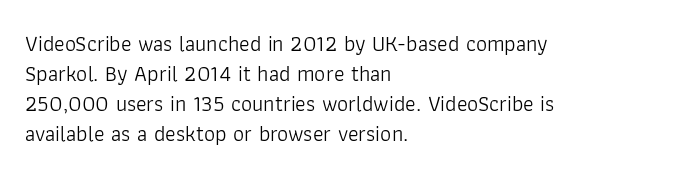
Q: Is the text bold? A: No.
Q: Is the text italic (slanted)? A: No, it is upright.
Q: Is the text underlined? A: No.
Q: How is the paragraph aligned? A: Left-aligned.
Q: Is the spacing between letters normal or unusually wide? A: Normal.
Q: Is the spacing between lines tight, normal or loose? A: Normal.
